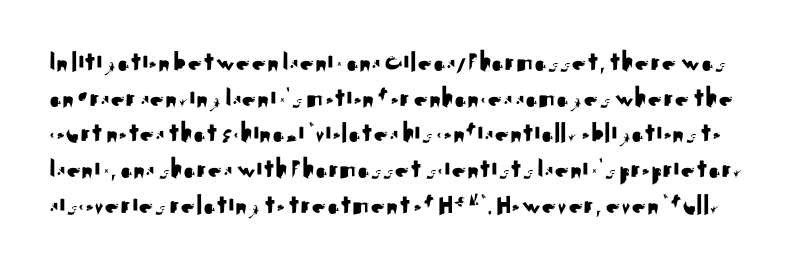
{"serif": "no", "italic": "no", "width": "normal", "stroke_contrast": "medium", "x_height": "small", "monospaced": "no", "underline": "no", "line_spacing_ratio": 1.23, "letter_spacing": "normal", "letter_spacing_em": 0.0, "glyph_px": 29}
